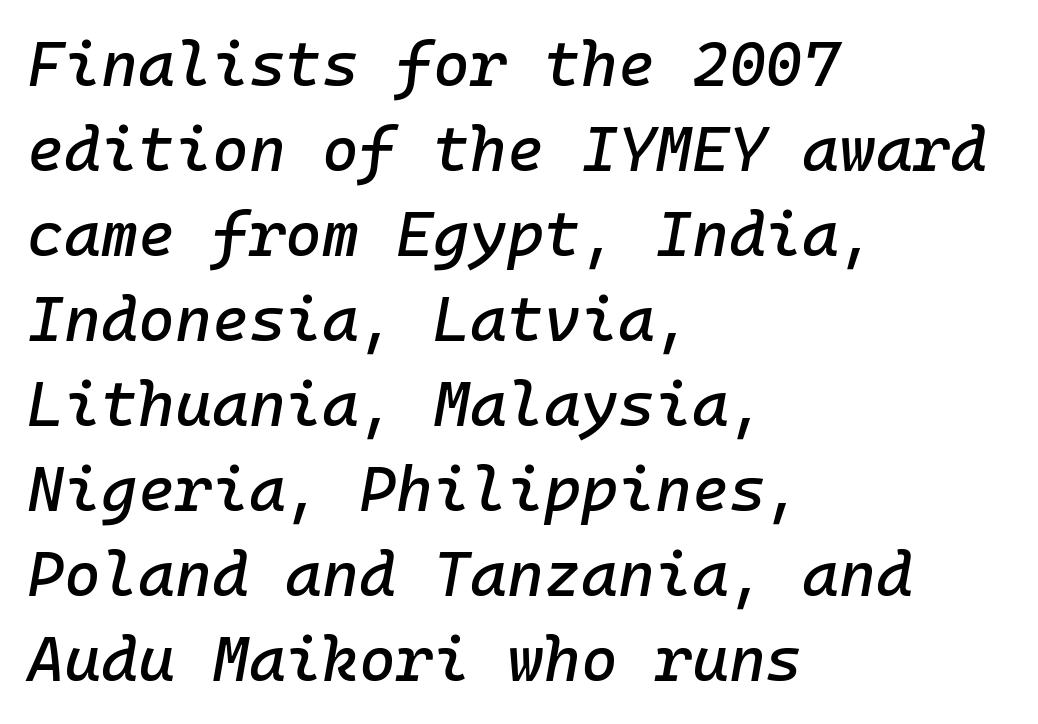
The image shows 63 px text type, italic (leaning right), monospaced; set left-aligned, normal line spacing (1.35x), normal letter spacing, not underlined; low stroke contrast and a medium x-height.
